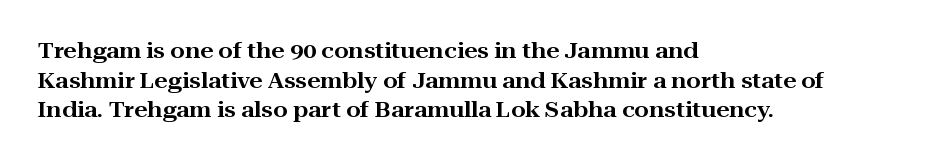
Q: Is the text italic (slanted)? A: No, it is upright.
Q: Is the text underlined? A: No.
Q: How is the paragraph aligned? A: Left-aligned.
Q: Is the spacing between letters normal or unusually wide? A: Normal.
Q: Is the spacing between lines tight, normal or loose? A: Normal.
